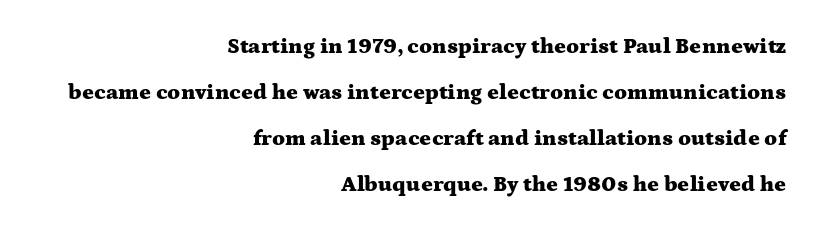
The image shows 22 px bold type, upright; set right-aligned, loose line spacing (2.09x), normal letter spacing, not underlined.
